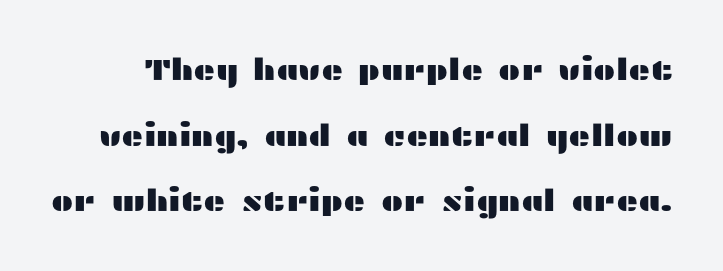
Q: Is the text italic (slanted)? A: No, it is upright.
Q: Is the typeface a serif or a sans-serif typeface? A: Sans-serif.
Q: Is the text underlined? A: No.
Q: Is the spacing between letters normal or unusually wide? A: Normal.
Q: Is the spacing between lines tight, normal or loose? A: Loose.
Q: Width (condensed, normal, or wide)? A: Wide.
Q: Stroke contrast? A: Medium.
Q: x-height? A: Medium.
Q: Monospaced? A: No.
